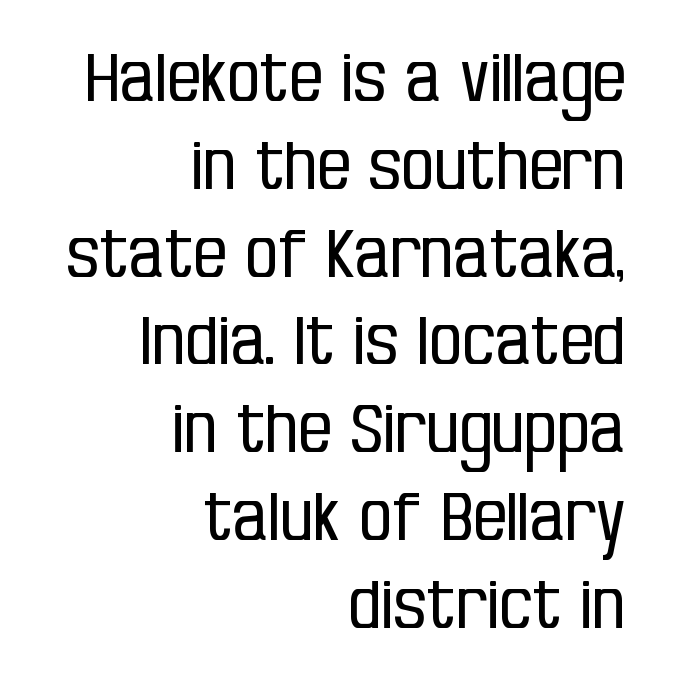
Q: Is the text bold? A: No.
Q: Is the text italic (slanted)? A: No, it is upright.
Q: Is the typeface a serif or a sans-serif typeface? A: Sans-serif.
Q: Is the text underlined? A: No.
Q: How is the paragraph aligned? A: Right-aligned.
Q: Is the spacing between letters normal or unusually wide? A: Normal.
Q: Is the spacing between lines tight, normal or loose? A: Normal.
Q: Width (condensed, normal, or wide)? A: Condensed.
Q: Stroke contrast? A: Low.
Q: x-height? A: Large.
Q: Monospaced? A: No.
